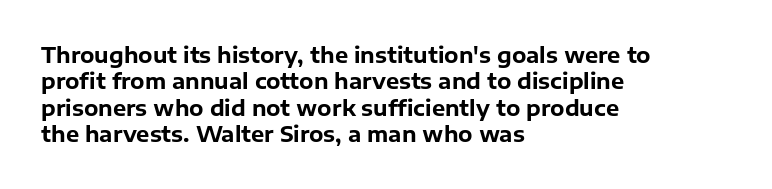
The image shows 21 px bold type, upright; set left-aligned, normal line spacing (1.26x), normal letter spacing, not underlined.
